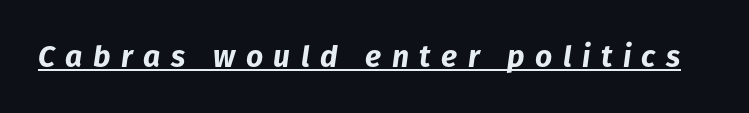
{"italic": "yes", "lean": "right", "slant_degrees": 8, "bold": "yes", "weight": "bold", "width": "normal", "stroke_contrast": "low", "x_height": "medium", "monospaced": "no", "underline": "yes", "letter_spacing": "wide", "letter_spacing_em": 0.35, "glyph_px": 30}
